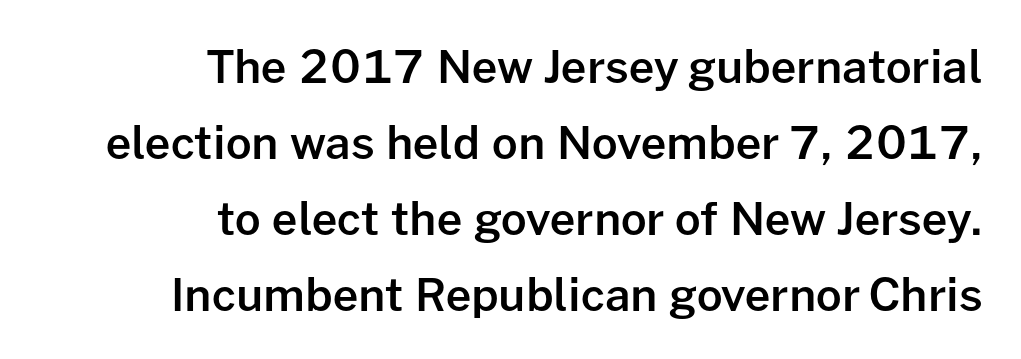
{"serif": "no", "italic": "no", "bold": "semi", "weight": "semibold", "width": "normal", "stroke_contrast": "low", "x_height": "medium", "monospaced": "no", "underline": "no", "align": "right", "line_spacing": "normal", "line_spacing_ratio": 1.69, "letter_spacing": "normal", "letter_spacing_em": 0.0, "glyph_px": 45}
